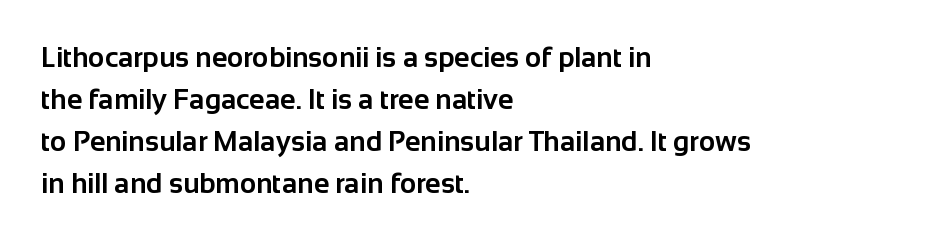
The baseline area is clear. In terms of letterspacing, this is plain default setting. Short and long lines alike share a common starting point at left. This block has exactly the height ordinary leading produces. Posture: vertical.
